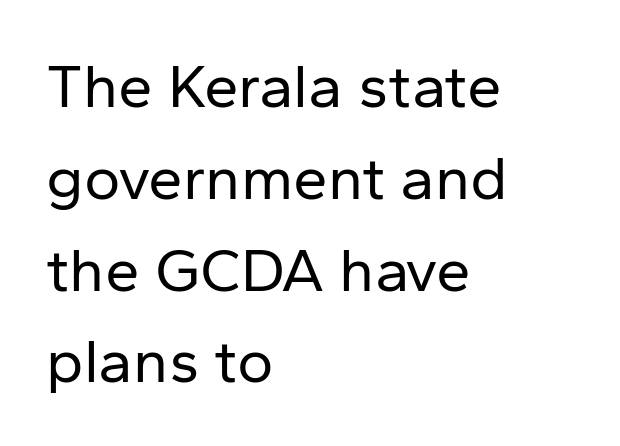
{"serif": "no", "italic": "no", "bold": "no", "weight": "regular", "width": "normal", "stroke_contrast": "low", "x_height": "medium", "monospaced": "no", "underline": "no", "align": "left", "line_spacing": "normal", "line_spacing_ratio": 1.48, "letter_spacing": "normal", "letter_spacing_em": 0.0, "glyph_px": 62}
